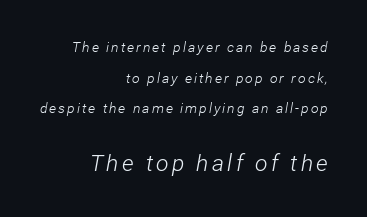
The image shows 23 px text type, italic (leaning right); set right-aligned, loose line spacing (2.19x), not underlined; the second (bottom) block is 1.64x larger.
